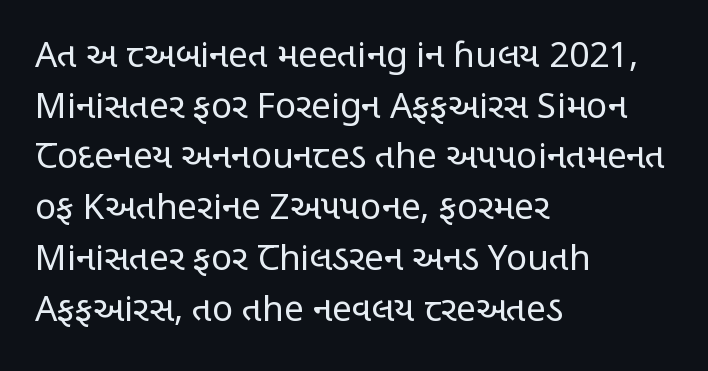
Q: Is the text bold? A: No.
Q: Is the text italic (slanted)? A: No, it is upright.
Q: Is the typeface a serif or a sans-serif typeface? A: Sans-serif.
Q: Is the text underlined? A: No.
Q: How is the paragraph aligned? A: Left-aligned.
Q: Is the spacing between letters normal or unusually wide? A: Normal.
Q: Is the spacing between lines tight, normal or loose? A: Normal.
Q: Width (condensed, normal, or wide)? A: Condensed.
Q: Stroke contrast? A: Low.
Q: x-height? A: Large.
Q: Monospaced? A: No.
